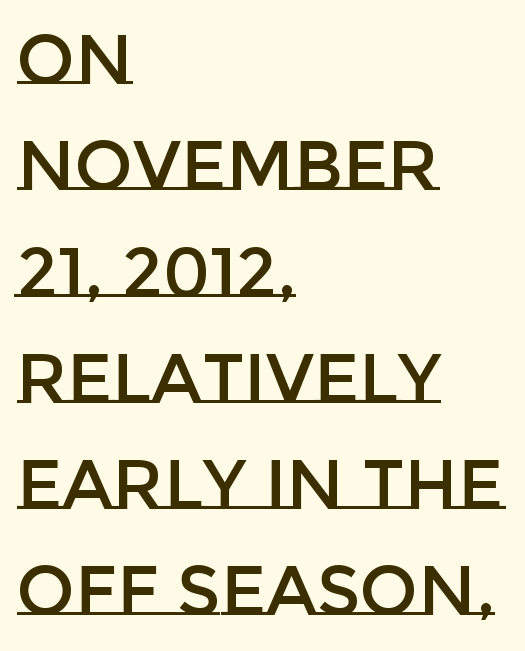
{"italic": "no", "width": "normal", "stroke_contrast": "low", "x_height": "large", "monospaced": "no", "underline": "no", "align": "left", "line_spacing": "normal", "line_spacing_ratio": 1.54, "letter_spacing": "normal", "letter_spacing_em": 0.0, "glyph_px": 69}
